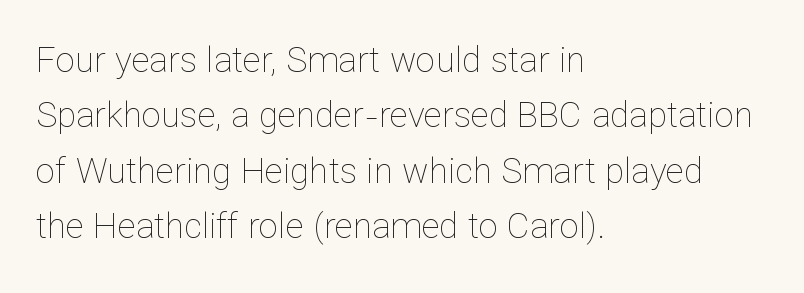
Q: Is the text bold? A: No.
Q: Is the text italic (slanted)? A: No, it is upright.
Q: Is the text underlined? A: No.
Q: How is the paragraph aligned? A: Left-aligned.
Q: Is the spacing between letters normal or unusually wide? A: Normal.
Q: Is the spacing between lines tight, normal or loose? A: Normal.
Q: Width (condensed, normal, or wide)? A: Normal.
Q: Stroke contrast? A: Low.
Q: x-height? A: Medium.
Q: Monospaced? A: No.
